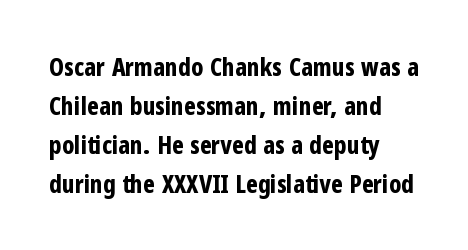
Vertical strokes here are truly vertical. In terms of letterspacing, this is plain default setting. This block has exactly the height ordinary leading produces. Pretty heavy lettering here — definitely bold.
